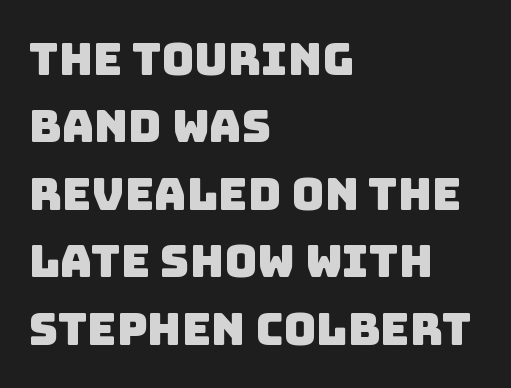
Q: Is the typeface a serif or a sans-serif typeface? A: Sans-serif.
Q: Is the text underlined? A: No.
Q: How is the paragraph aligned? A: Left-aligned.
Q: Is the spacing between letters normal or unusually wide? A: Normal.
Q: Is the spacing between lines tight, normal or loose? A: Normal.
Q: Width (condensed, normal, or wide)? A: Normal.
Q: Stroke contrast? A: Low.
Q: x-height? A: Large.
Q: Monospaced? A: No.
